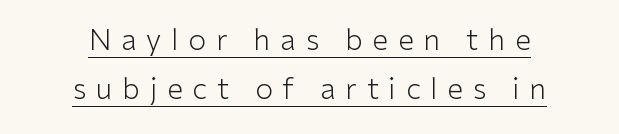
{"serif": "no", "italic": "no", "bold": "no", "weight": "light", "width": "normal", "stroke_contrast": "low", "x_height": "medium", "monospaced": "no", "underline": "yes", "align": "center", "line_spacing": "normal", "line_spacing_ratio": 1.7, "letter_spacing": "wide", "letter_spacing_em": 0.34, "glyph_px": 29}
